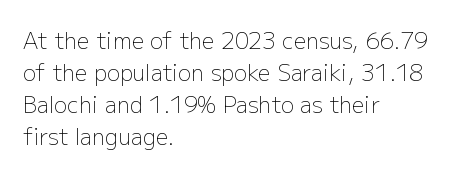
This sample uses an upright cut, with every glyph sitting square on the baseline. Check the space under the baseline: it is left empty. These lines are set flush left with a ragged right edge. Weight: not bold — regular or lighter.
